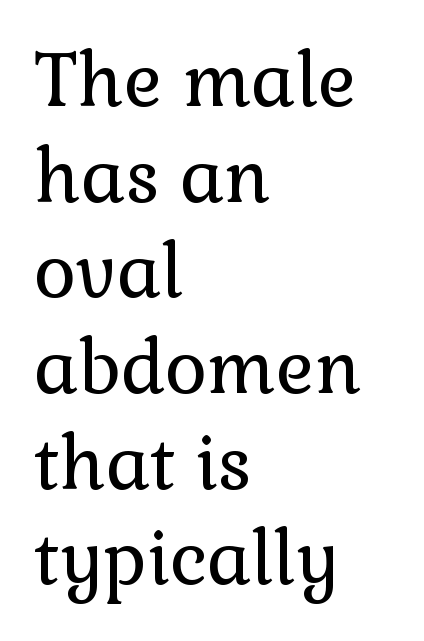
{"serif": "yes", "italic": "no", "bold": "no", "weight": "regular", "width": "normal", "stroke_contrast": "low", "x_height": "medium", "monospaced": "no", "underline": "no", "align": "left", "line_spacing": "normal", "line_spacing_ratio": 1.31, "letter_spacing": "normal", "letter_spacing_em": 0.0, "glyph_px": 73}
